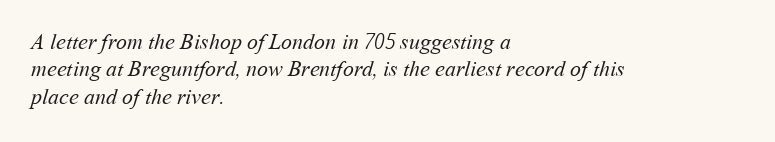
The image shows 22 px text type; set left-aligned, line spacing 1.24x, normal letter spacing, not underlined.
